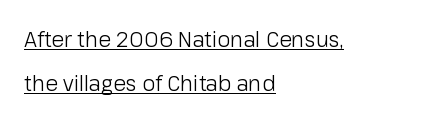
The leading is generous, giving the passage an open texture. The strokes are not fattened; the text isn't bold. Is there an underline? Yes — a line sits under the letters. The lettering stays uniformly vertical, giving the passage a roman look. If you drew a ruler down the left edge, every line would touch it.
